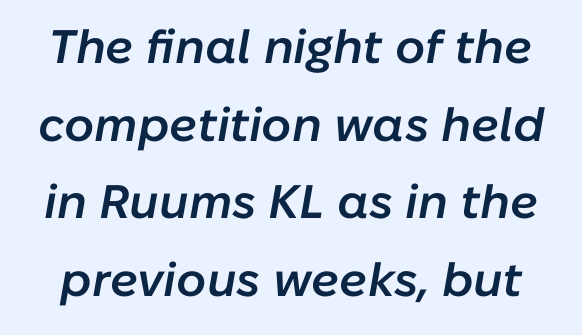
Notice how the stems are inclined rather than vertical — that's the hallmark of italics. Does extra space separate the letters? No, they use regular spacing. The glyphs have the mass of a demibold cut, below bold. A typesetter would call this leading conventional body-copy spacing. Is this a fixed-width face? No — the glyphs have proportional, varying widths.
